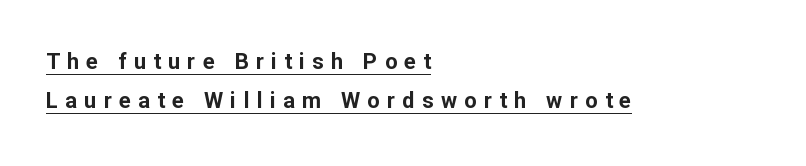
The image shows 22 px bold type, upright; set left-aligned, line spacing 1.77x, unusually wide letter spacing (+0.33 em), underlined.
